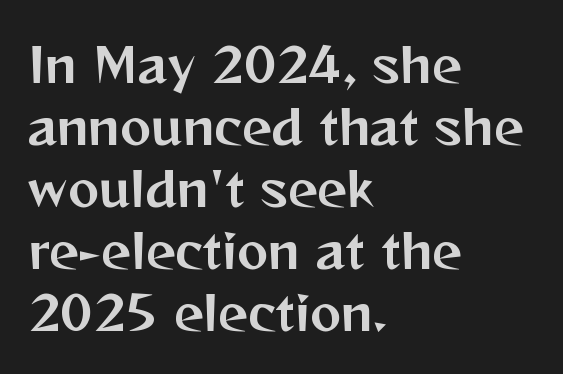
Glance below the letters and you will spot only blank space. A typesetter would call this proportional, since set widths differ per character. Does the leading feel generous? No, just average. In terms of letterspacing, this is plain default setting. This sample uses an upright cut, with every glyph sitting square on the baseline.
